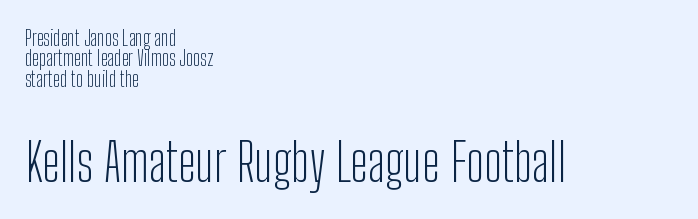
Alignment: flush left. Italic? Not at all — the glyphs are vertical. No extra tracking has been applied to these lines. Nope, no serifs anywhere on these letters. Just letters on the line, the space beneath them empty. Bigger letters appear in the bottom chunk; the top chunk is reduced.
